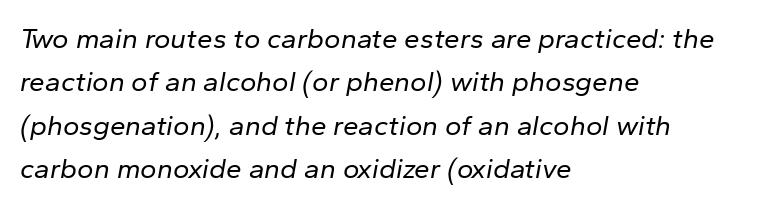
{"italic": "yes", "lean": "right", "slant_degrees": 10, "bold": "no", "weight": "regular", "width": "normal", "stroke_contrast": "low", "x_height": "medium", "monospaced": "no", "underline": "no", "align": "left", "line_spacing": "normal", "line_spacing_ratio": 1.55, "letter_spacing": "normal", "letter_spacing_em": 0.0, "glyph_px": 28}
